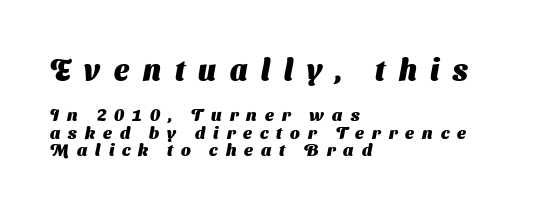
The image shows 29 px heavy sans-serif type; set left-aligned, tight line spacing (1.03x), unusually wide letter spacing (+0.47 em), not underlined; the first (top) block is 1.71x larger; medium stroke contrast and a medium x-height.
